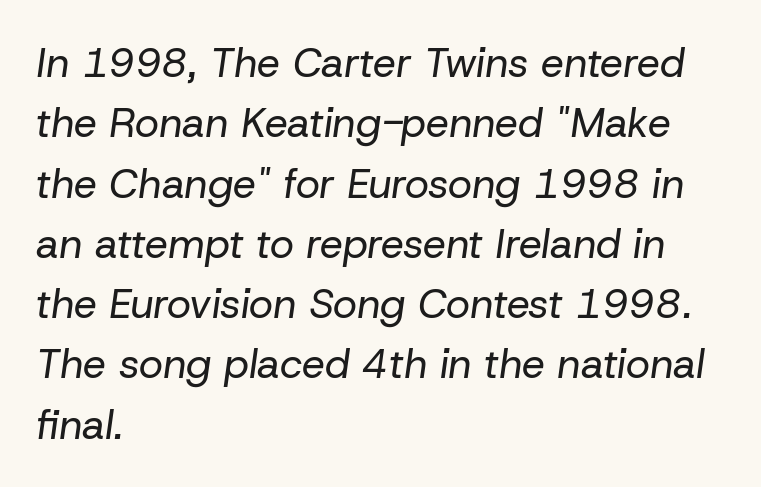
{"italic": "yes", "lean": "right", "slant_degrees": 8, "bold": "no", "weight": "regular", "width": "normal", "stroke_contrast": "low", "x_height": "medium", "monospaced": "no", "underline": "no", "align": "left", "line_spacing": "normal", "line_spacing_ratio": 1.47, "letter_spacing": "normal", "letter_spacing_em": 0.0, "glyph_px": 41}
